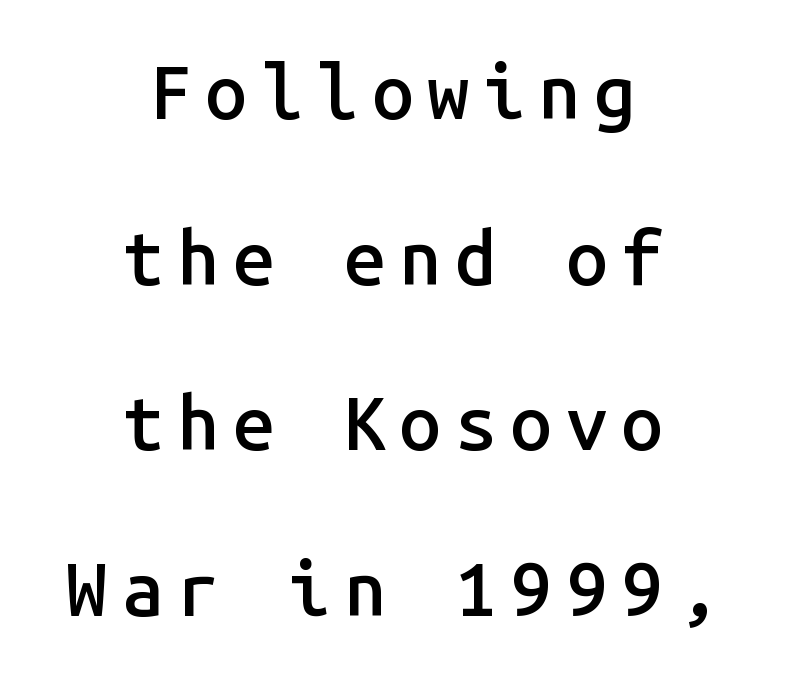
The image shows 75 px semibold sans-serif type, upright, monospaced; set centered, loose line spacing (2.21x), not underlined; low stroke contrast and a medium x-height.
